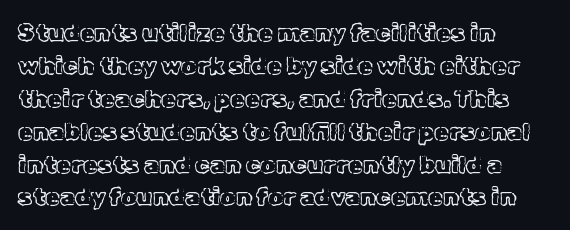
The image shows 24 px text type, upright; set left-aligned, normal line spacing (1.37x), normal letter spacing, not underlined.
